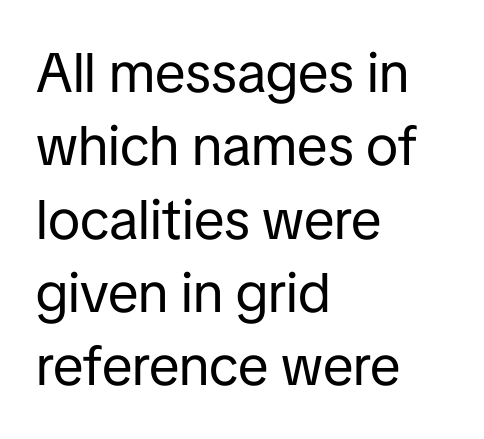
Descenders hang freely into open space. Each letter keeps its own natural width here, so spacing adapts to shape. No letter is thick-stroked: the sample isn't bold. Posture: upright roman.
